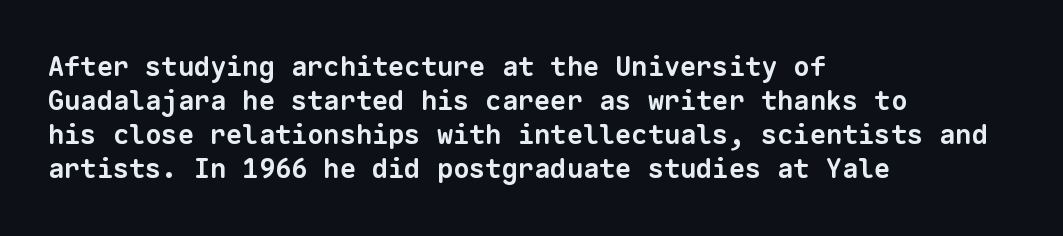
{"bold": "yes", "underline": "no", "align": "left", "line_spacing": "normal", "line_spacing_ratio": 1.26, "letter_spacing": "normal", "letter_spacing_em": 0.0, "glyph_px": 27}
